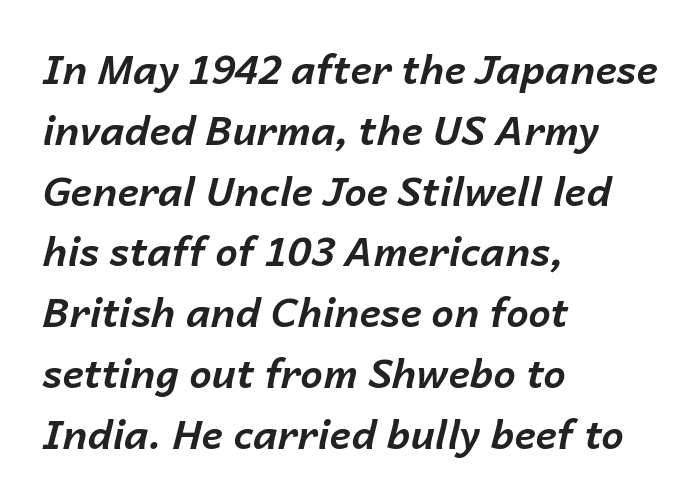
The image shows 40 px bold type, italic (leaning right); set left-aligned, normal line spacing (1.52x), normal letter spacing, not underlined; low stroke contrast and a medium x-height.
